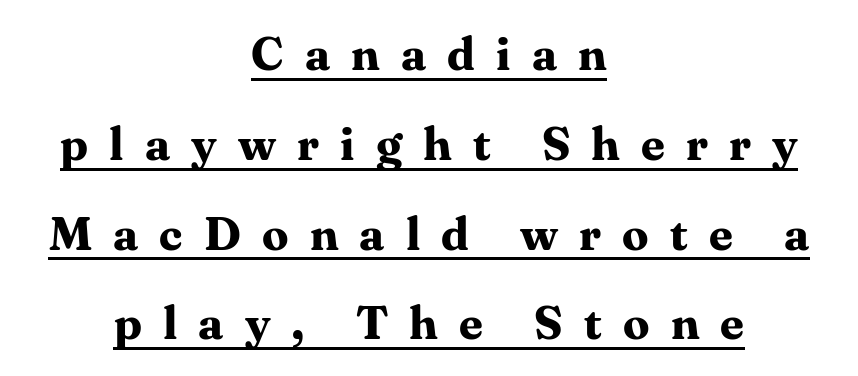
Does the type have serifs? Yes, each stem ends in a small foot. Proportional: the letters do not fall into vertical columns. Airy leading. The typography opts for an upright posture over an oblique one.
